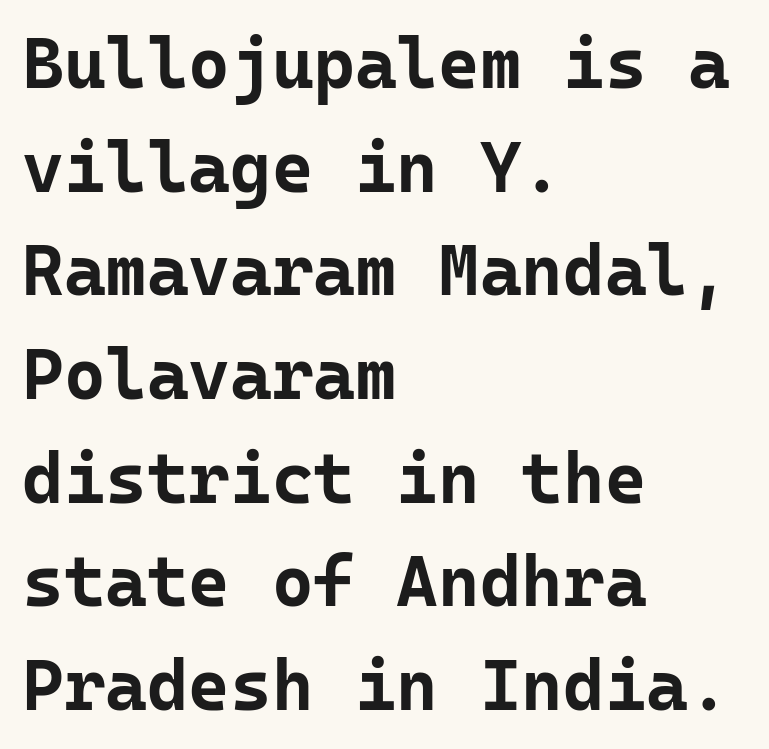
Q: Is the text bold? A: Yes.
Q: Is the text italic (slanted)? A: No, it is upright.
Q: Is the typeface a serif or a sans-serif typeface? A: Sans-serif.
Q: Is the text underlined? A: No.
Q: How is the paragraph aligned? A: Left-aligned.
Q: Is the spacing between letters normal or unusually wide? A: Normal.
Q: Is the spacing between lines tight, normal or loose? A: Normal.
Q: Width (condensed, normal, or wide)? A: Normal.
Q: Stroke contrast? A: Low.
Q: x-height? A: Medium.
Q: Monospaced? A: Yes.
